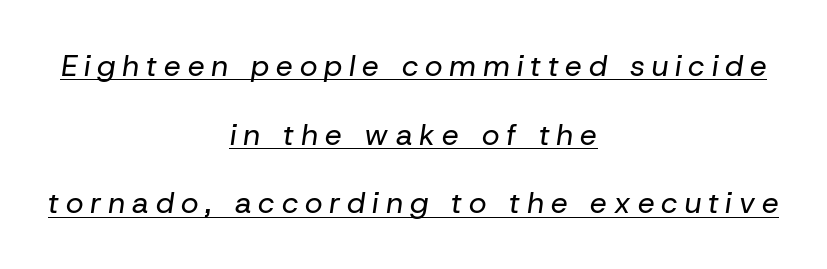
The image shows 30 px regular-weight type, italic (leaning right); set centered, loose line spacing (2.29x), unusually wide letter spacing (+0.23 em), underlined; low stroke contrast and a medium x-height.
